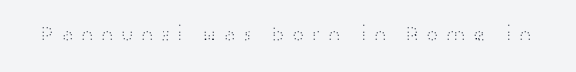
The specimen reads as upright at a glance. The baseline area is clear. No heavy texture on the line: the type isn't bold. The tracking jumps out immediately: characters are airy and widely separated.
